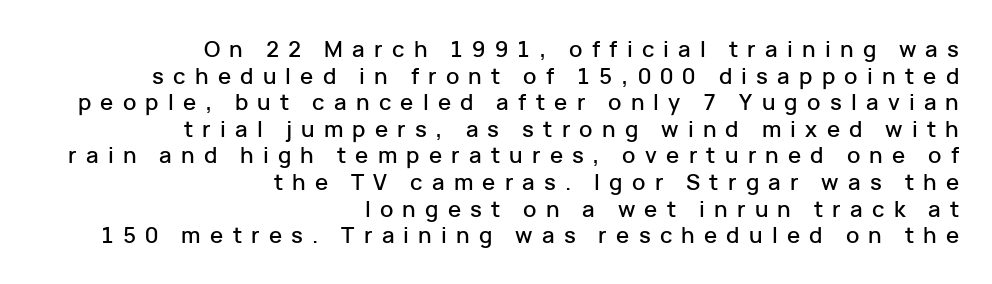
Q: Is the text italic (slanted)? A: No, it is upright.
Q: Is the text underlined? A: No.
Q: How is the paragraph aligned? A: Right-aligned.
Q: Is the spacing between letters normal or unusually wide? A: Unusually wide.
